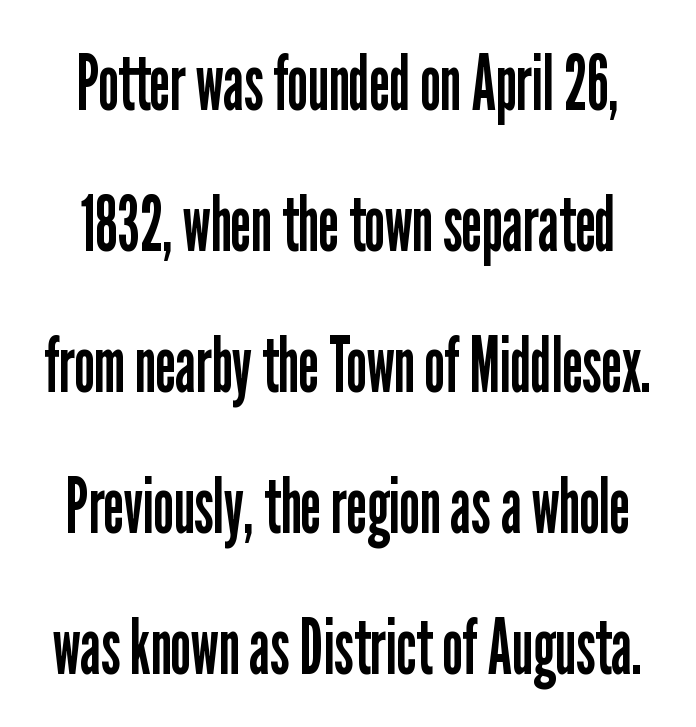
{"serif": "no", "italic": "no", "bold": "no", "weight": "regular", "width": "condensed", "stroke_contrast": "low", "x_height": "medium", "monospaced": "no", "underline": "no", "line_spacing_ratio": 1.83, "letter_spacing": "normal", "letter_spacing_em": 0.0, "glyph_px": 77}
